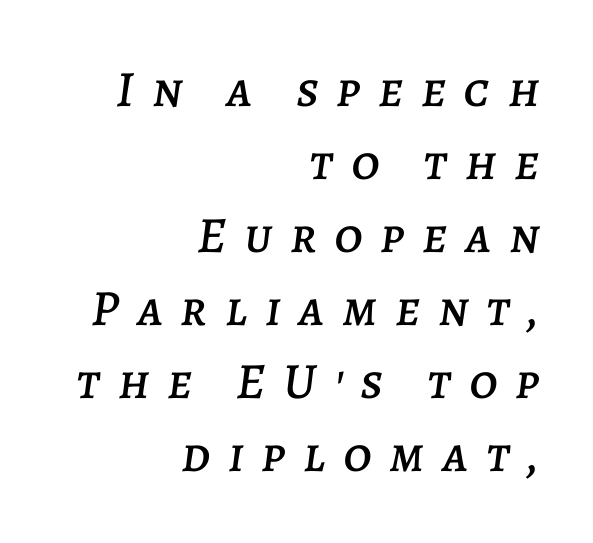
Q: Is the text italic (slanted)? A: Yes, it leans right by about 7 degrees.
Q: Is the text underlined? A: No.
Q: How is the paragraph aligned? A: Right-aligned.
Q: Is the spacing between letters normal or unusually wide? A: Unusually wide.
Q: Is the spacing between lines tight, normal or loose? A: Normal.
Q: Width (condensed, normal, or wide)? A: Normal.
Q: Stroke contrast? A: Low.
Q: x-height? A: Large.
Q: Monospaced? A: No.
